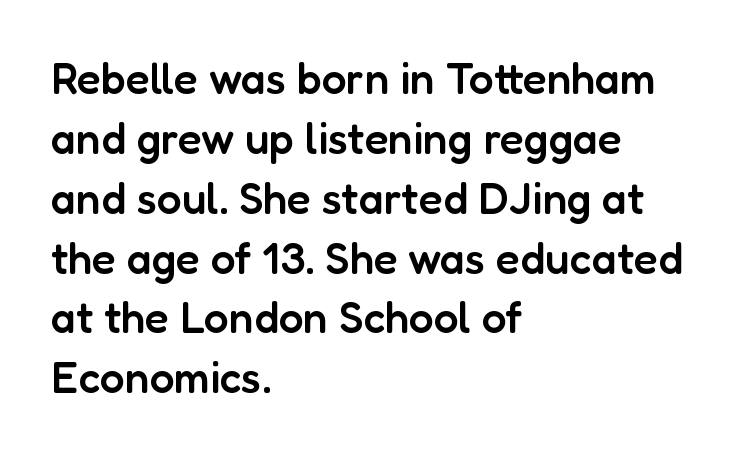
{"serif": "no", "italic": "no", "bold": "semi", "weight": "semibold", "width": "normal", "stroke_contrast": "low", "x_height": "medium", "monospaced": "no", "underline": "no", "align": "left", "line_spacing": "normal", "line_spacing_ratio": 1.36, "letter_spacing": "normal", "letter_spacing_em": 0.0, "glyph_px": 44}
